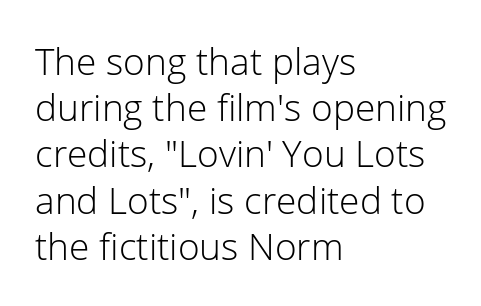
{"serif": "no", "italic": "no", "bold": "no", "weight": "light", "width": "normal", "stroke_contrast": "low", "x_height": "medium", "monospaced": "no", "underline": "no", "align": "left", "line_spacing": "normal", "line_spacing_ratio": 1.25, "letter_spacing": "normal", "letter_spacing_em": 0.0, "glyph_px": 37}
